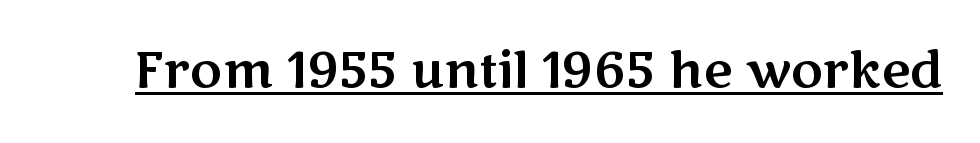
The words here are underlined. Each letter keeps its own natural width here, so spacing adapts to shape. The designer went with a sans here, leaving each stem footless. Tracking here is standard; glyphs follow each other at the usual distance. Upright lettering throughout.
